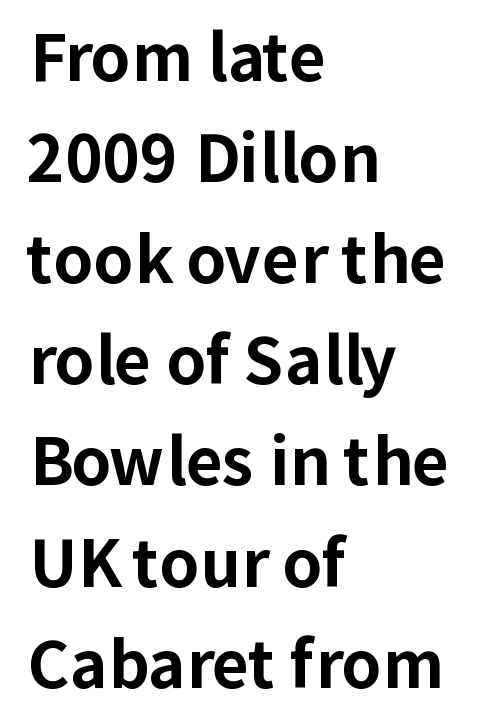
The strokes are fattened all the way to bold. Unmarked baselines from the first word to the last. A sans-serif font was chosen for this passage. Look at the tracking — it's just the regular setting, nothing added.
